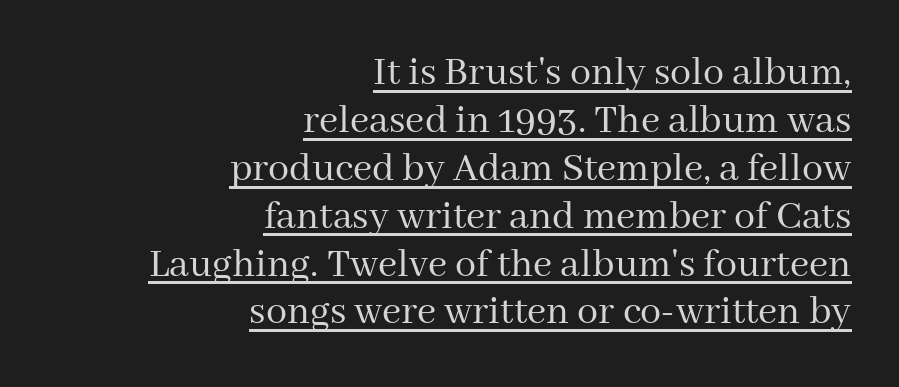
The image shows 42 px regular-weight serif type, upright; set right-aligned, tight line spacing (1.14x), normal letter spacing, underlined; medium stroke contrast and a medium x-height.
